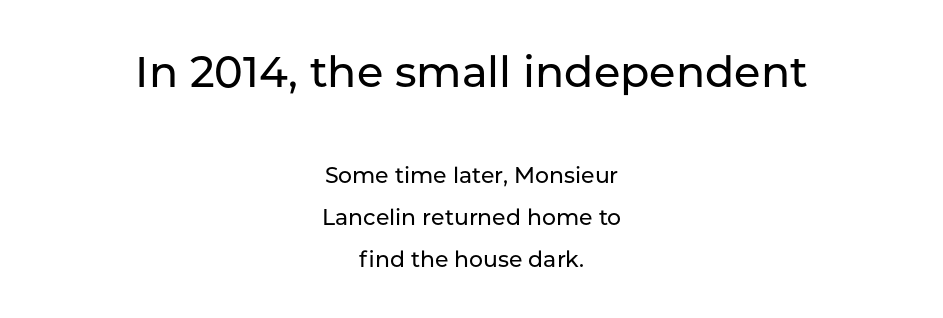
Q: Is the text italic (slanted)? A: No, it is upright.
Q: Is the typeface a serif or a sans-serif typeface? A: Sans-serif.
Q: Is the text underlined? A: No.
Q: How is the paragraph aligned? A: Centered.
Q: Is the spacing between letters normal or unusually wide? A: Normal.
Q: Is the spacing between lines tight, normal or loose? A: Loose.
Q: Which block of text is set in a larger size, the first (top) or the second (bottom)? A: The first (top) one.
Q: Width (condensed, normal, or wide)? A: Normal.
Q: Stroke contrast? A: Low.
Q: x-height? A: Medium.
Q: Monospaced? A: No.
